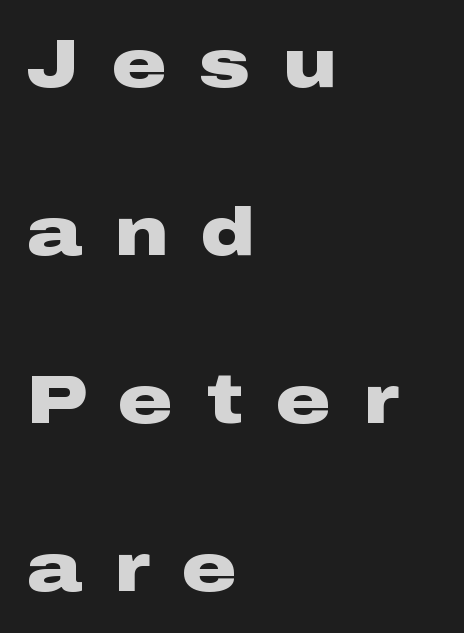
{"serif": "no", "italic": "no", "bold": "yes", "weight": "heavy", "width": "wide", "stroke_contrast": "low", "x_height": "medium", "monospaced": "no", "underline": "no", "align": "left", "line_spacing": "loose", "line_spacing_ratio": 2.47, "letter_spacing": "wide", "letter_spacing_em": 0.48, "glyph_px": 68}
